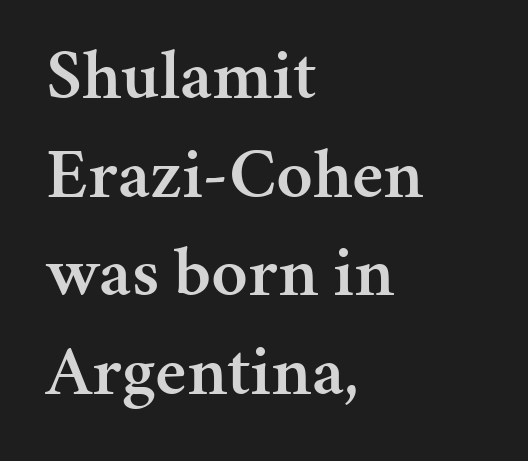
Q: Is the text bold? A: Semi-bold.
Q: Is the text italic (slanted)? A: No, it is upright.
Q: Is the typeface a serif or a sans-serif typeface? A: Serif.
Q: Is the text underlined? A: No.
Q: How is the paragraph aligned? A: Left-aligned.
Q: Is the spacing between letters normal or unusually wide? A: Normal.
Q: Is the spacing between lines tight, normal or loose? A: Normal.
Q: Width (condensed, normal, or wide)? A: Normal.
Q: Stroke contrast? A: Medium.
Q: x-height? A: Medium.
Q: Monospaced? A: No.
